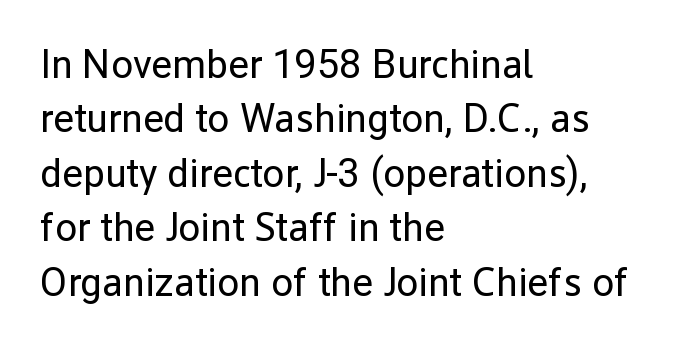
{"serif": "no", "italic": "no", "bold": "no", "weight": "regular", "width": "normal", "stroke_contrast": "low", "x_height": "medium", "monospaced": "no", "underline": "no", "align": "left", "line_spacing": "normal", "line_spacing_ratio": 1.36, "letter_spacing": "normal", "letter_spacing_em": 0.0, "glyph_px": 40}
